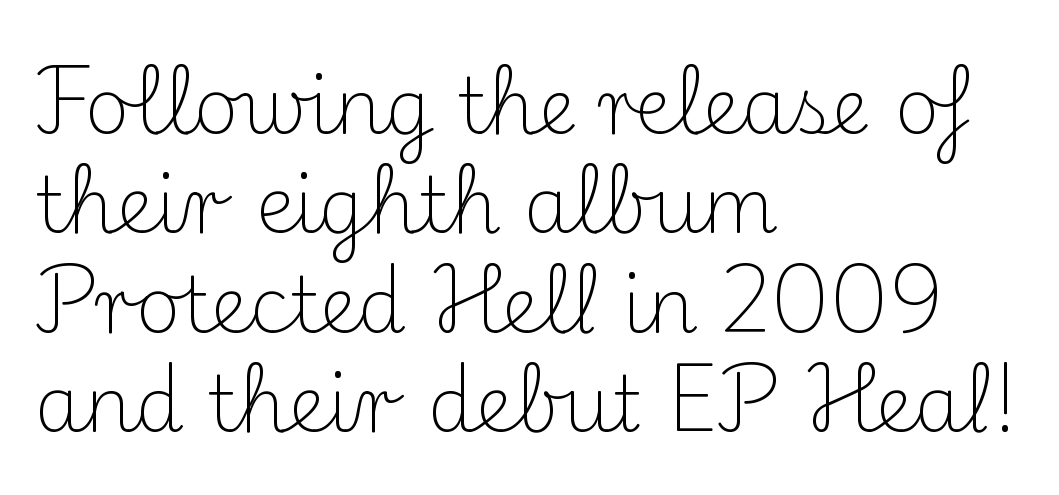
The image shows 77 px light serif type, upright; set left-aligned, normal line spacing (1.29x), normal letter spacing, not underlined; medium stroke contrast and a small x-height.
